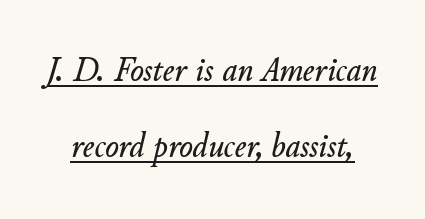
Here the designer chose a conventional face with non-uniform glyph widths. Default kerning and tracking; the words read as compact shapes. Looking at the ascenders, they clearly lean. Loosely led — the rows are spread out. These characters rest on top of a visible drawn line.
